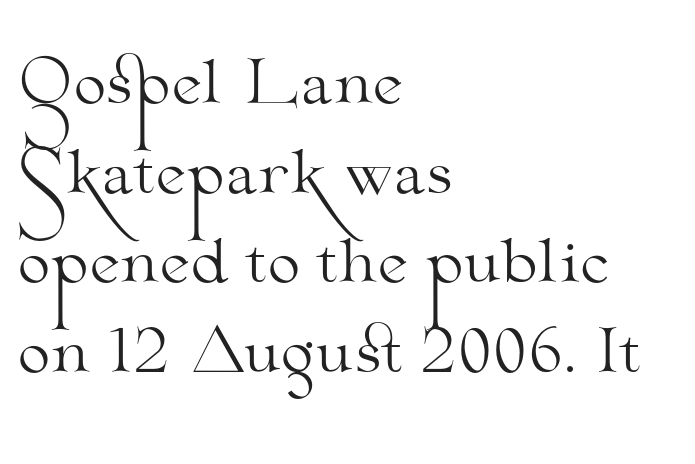
The image shows 59 px light, wide serif type, upright; set left-aligned, normal line spacing (1.52x), normal letter spacing, not underlined; medium stroke contrast and a small x-height.
